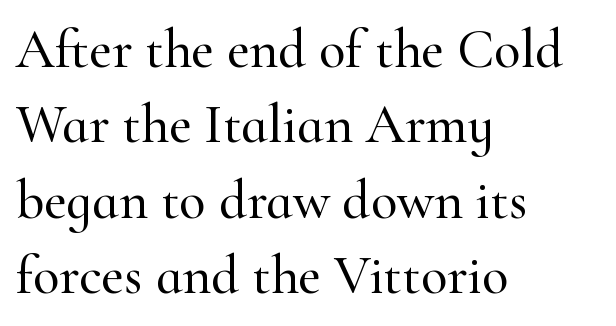
Q: Is the text italic (slanted)? A: No, it is upright.
Q: Is the typeface a serif or a sans-serif typeface? A: Serif.
Q: Is the text underlined? A: No.
Q: How is the paragraph aligned? A: Left-aligned.
Q: Is the spacing between letters normal or unusually wide? A: Normal.
Q: Is the spacing between lines tight, normal or loose? A: Normal.
Q: Width (condensed, normal, or wide)? A: Normal.
Q: Stroke contrast? A: High.
Q: x-height? A: Small.
Q: Monospaced? A: No.
